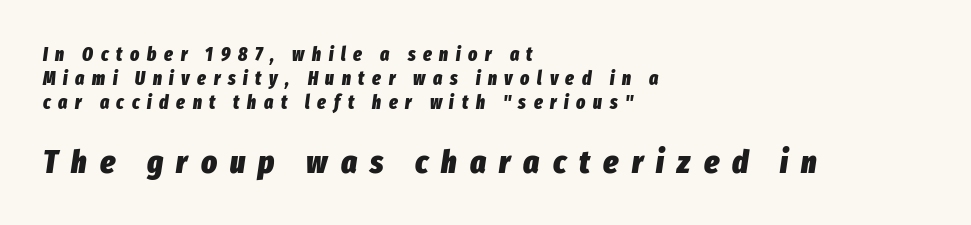
Q: Is the text bold? A: Yes.
Q: Is the text italic (slanted)? A: Yes, it leans right by about 8 degrees.
Q: Is the text underlined? A: No.
Q: How is the paragraph aligned? A: Left-aligned.
Q: Is the spacing between letters normal or unusually wide? A: Unusually wide.
Q: Is the spacing between lines tight, normal or loose? A: Normal.
Q: Which block of text is set in a larger size, the first (top) or the second (bottom)? A: The second (bottom) one.
Q: Width (condensed, normal, or wide)? A: Condensed.
Q: Stroke contrast? A: Low.
Q: x-height? A: Medium.
Q: Monospaced? A: No.
